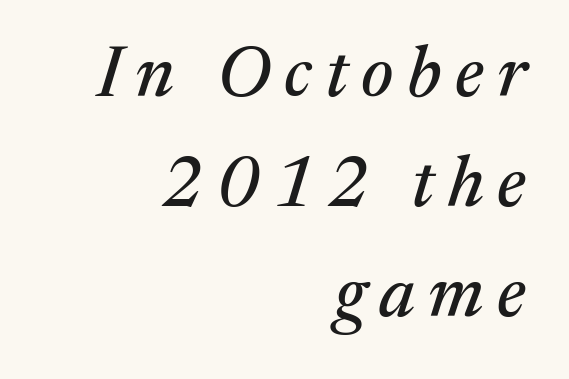
Q: Is the text italic (slanted)? A: Yes, it leans right by about 17 degrees.
Q: Is the typeface a serif or a sans-serif typeface? A: Serif.
Q: Is the text underlined? A: No.
Q: How is the paragraph aligned? A: Right-aligned.
Q: Is the spacing between lines tight, normal or loose? A: Normal.
Q: Width (condensed, normal, or wide)? A: Normal.
Q: Stroke contrast? A: Medium.
Q: x-height? A: Medium.
Q: Monospaced? A: No.
